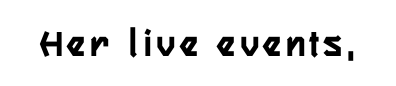
The image shows 40 px condensed sans-serif type, upright; set not underlined; low stroke contrast and a medium x-height.
